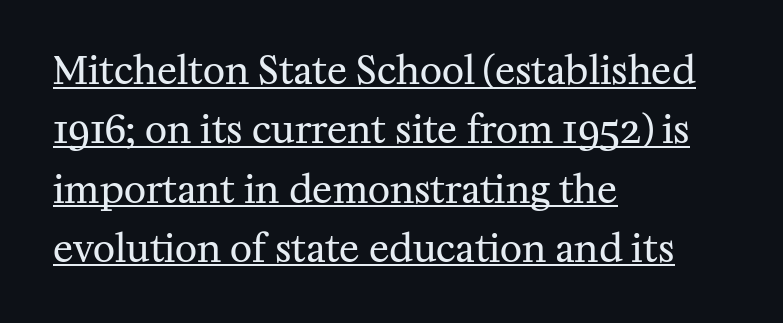
Which margin do the lines hug? The left one — the right edge is uneven. The space between consecutive lines is moderate. Spacing verdict: proportional, widths tailored to each character. Each word holds together tightly as a unit, with standard inter-letter gaps.
